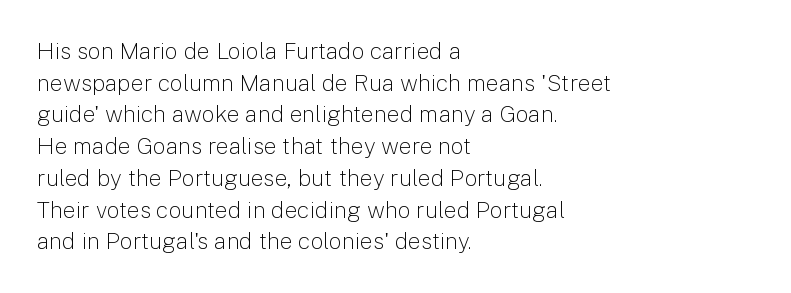
{"italic": "no", "bold": "no", "underline": "no", "align": "left", "line_spacing": "normal", "line_spacing_ratio": 1.38, "letter_spacing": "normal", "letter_spacing_em": 0.0, "glyph_px": 23}
